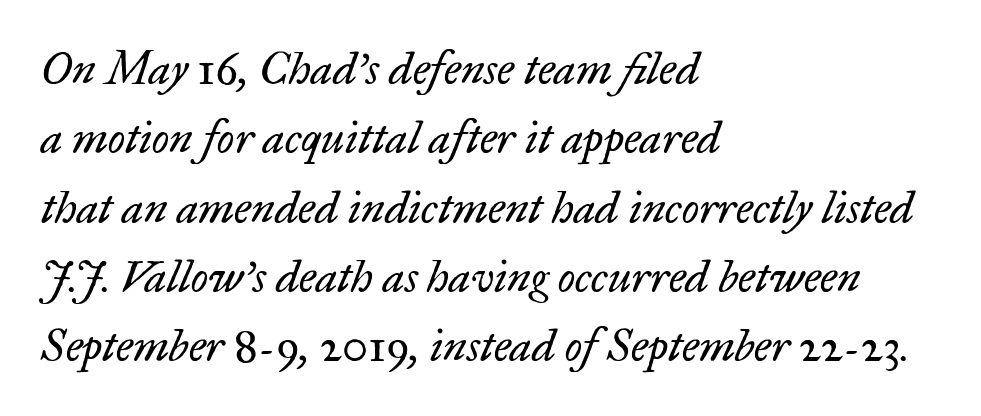
Q: Is the text bold? A: No.
Q: Is the text italic (slanted)? A: Yes, it leans right by about 17 degrees.
Q: Is the typeface a serif or a sans-serif typeface? A: Serif.
Q: Is the text underlined? A: No.
Q: How is the paragraph aligned? A: Left-aligned.
Q: Is the spacing between letters normal or unusually wide? A: Normal.
Q: Is the spacing between lines tight, normal or loose? A: Normal.
Q: Width (condensed, normal, or wide)? A: Normal.
Q: Stroke contrast? A: Low.
Q: x-height? A: Small.
Q: Monospaced? A: No.
